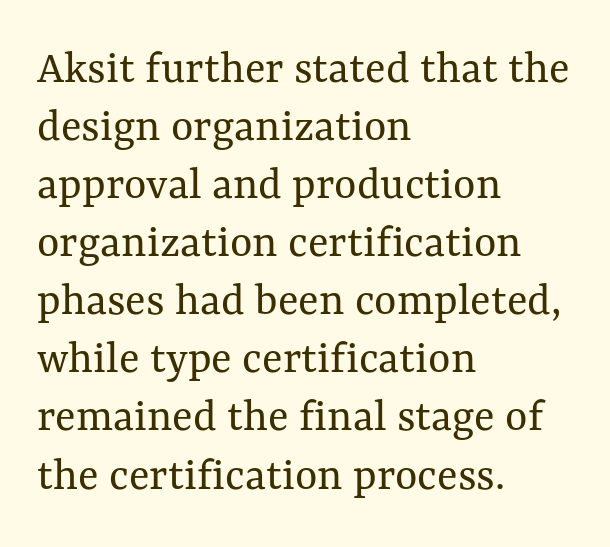
The image shows 48 px regular-weight type, upright; set left-aligned, line spacing 1.21x, normal letter spacing, not underlined; medium stroke contrast and a medium x-height.
